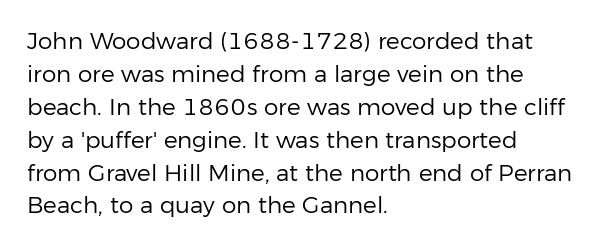
Q: Is the text bold? A: No.
Q: Is the text italic (slanted)? A: No, it is upright.
Q: Is the text underlined? A: No.
Q: How is the paragraph aligned? A: Left-aligned.
Q: Is the spacing between letters normal or unusually wide? A: Normal.
Q: Is the spacing between lines tight, normal or loose? A: Normal.
